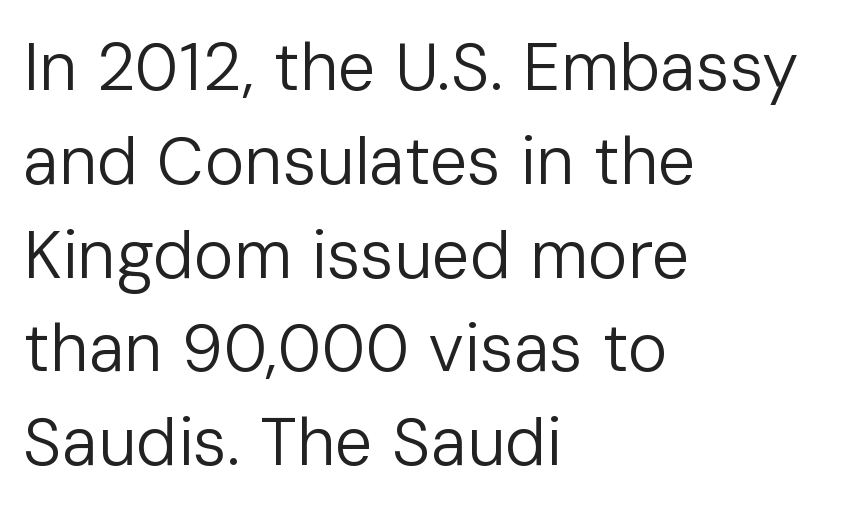
{"serif": "no", "italic": "no", "bold": "no", "weight": "regular", "width": "normal", "stroke_contrast": "low", "x_height": "medium", "monospaced": "no", "underline": "no", "align": "left", "line_spacing": "normal", "line_spacing_ratio": 1.4, "letter_spacing": "normal", "letter_spacing_em": 0.0, "glyph_px": 67}
